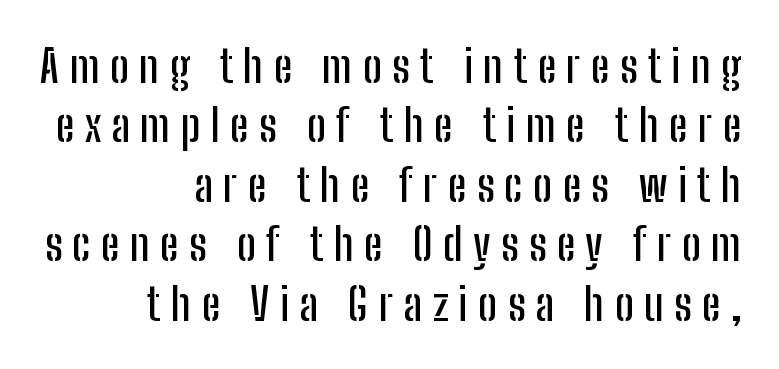
Q: Is the text italic (slanted)? A: No, it is upright.
Q: Is the typeface a serif or a sans-serif typeface? A: Sans-serif.
Q: Is the text underlined? A: No.
Q: How is the paragraph aligned? A: Right-aligned.
Q: Is the spacing between letters normal or unusually wide? A: Unusually wide.
Q: Is the spacing between lines tight, normal or loose? A: Normal.
Q: Width (condensed, normal, or wide)? A: Condensed.
Q: Stroke contrast? A: Low.
Q: x-height? A: Medium.
Q: Monospaced? A: No.
